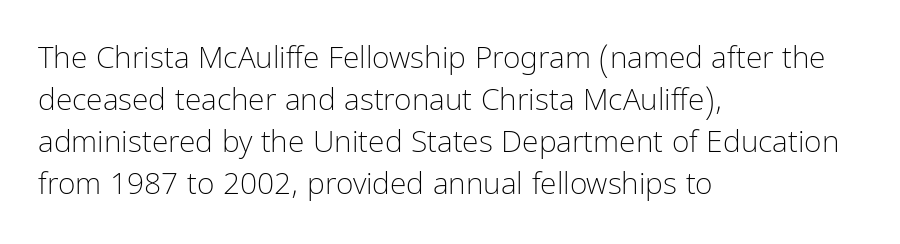
The image shows 30 px light, condensed sans-serif type, upright; set left-aligned, normal line spacing (1.4x), normal letter spacing, not underlined; low stroke contrast and a medium x-height.
